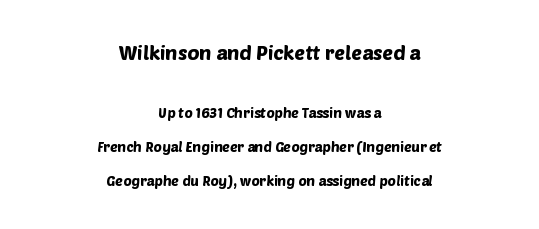
Q: Is the text underlined? A: No.
Q: How is the paragraph aligned? A: Centered.
Q: Is the spacing between letters normal or unusually wide? A: Normal.
Q: Is the spacing between lines tight, normal or loose? A: Loose.
Q: Which block of text is set in a larger size, the first (top) or the second (bottom)? A: The first (top) one.
